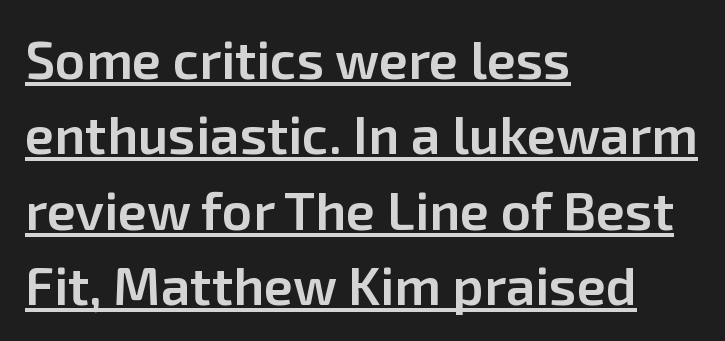
{"serif": "no", "italic": "no", "bold": "semi", "weight": "semibold", "width": "normal", "stroke_contrast": "low", "x_height": "medium", "monospaced": "no", "underline": "yes", "align": "left", "line_spacing": "normal", "line_spacing_ratio": 1.42, "letter_spacing": "normal", "letter_spacing_em": 0.0, "glyph_px": 53}
